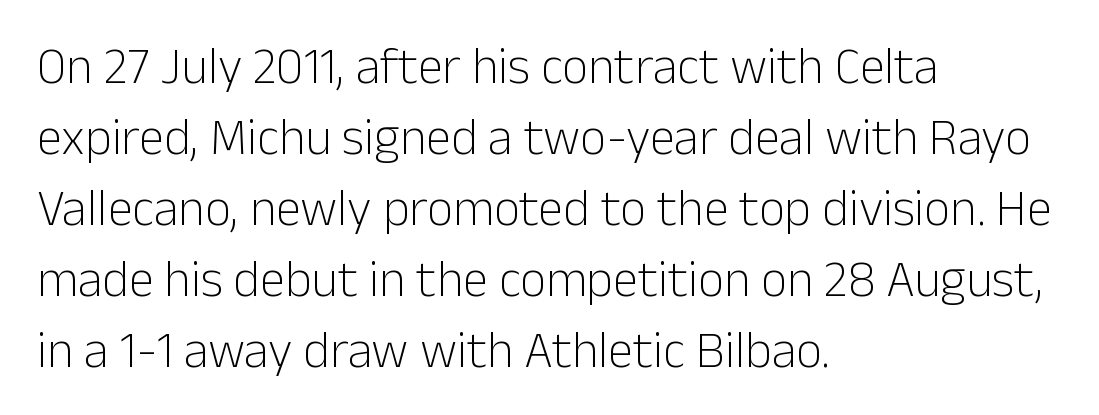
{"serif": "no", "italic": "no", "bold": "no", "weight": "light", "width": "normal", "stroke_contrast": "low", "x_height": "medium", "monospaced": "no", "underline": "no", "align": "left", "line_spacing": "normal", "line_spacing_ratio": 1.39, "letter_spacing": "normal", "letter_spacing_em": 0.0, "glyph_px": 51}
